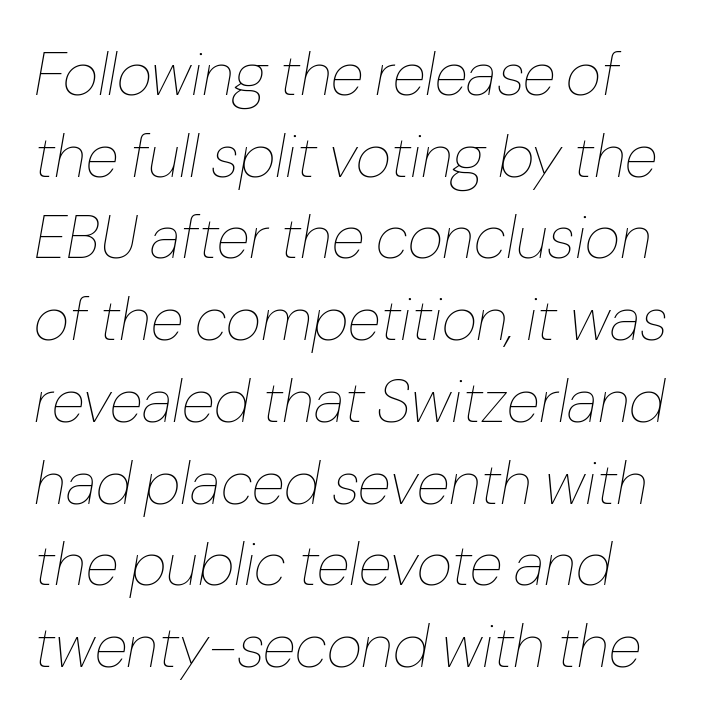
The typesetting does not lean heavy: it is not bold. There is no visible air inserted between adjacent glyphs. Is there much room between lines? A standard amount, neither cramped nor airy. Proportional: the letters do not fall into vertical columns.
